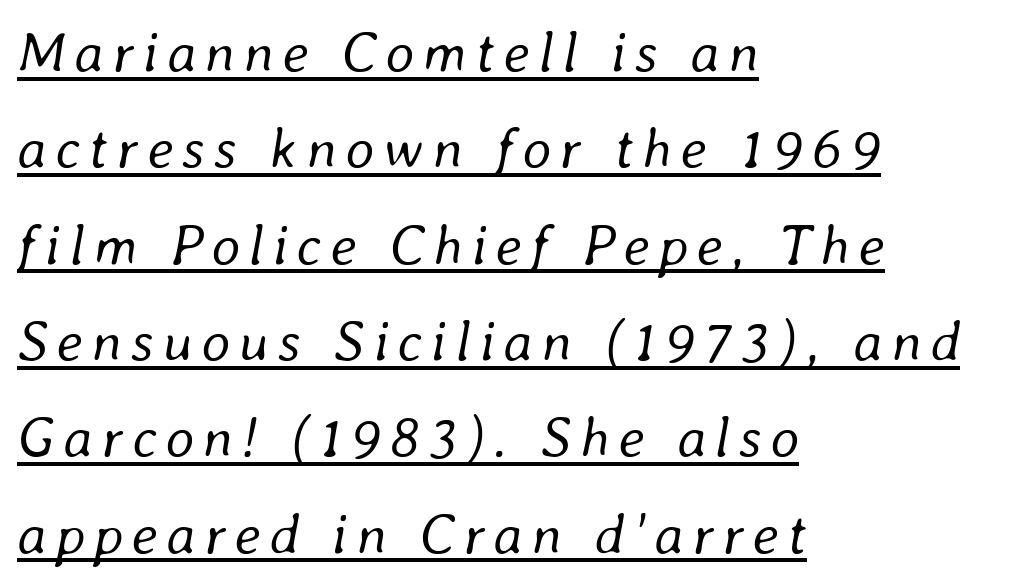
The image shows 57 px regular-weight type, italic (leaning right); set left-aligned, normal line spacing (1.69x), underlined; low stroke contrast and a medium x-height.
